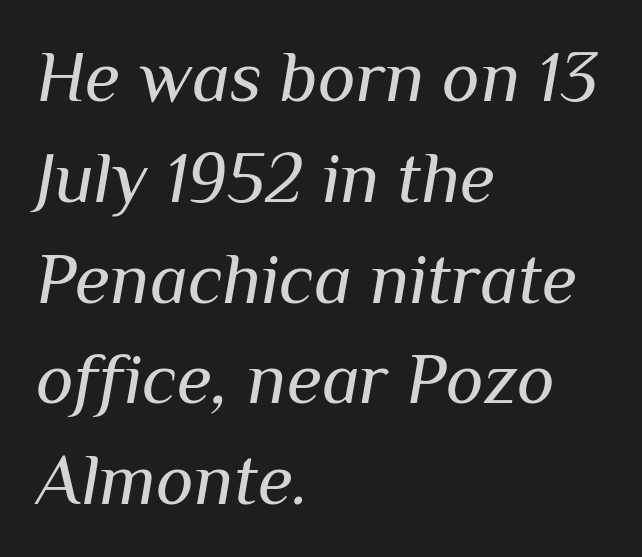
Is the stroke heavy? The answer is a plain regular-or-lighter. These lines are set flush left with a ragged right edge. Style check: oblique. Vertical spacing — default.
